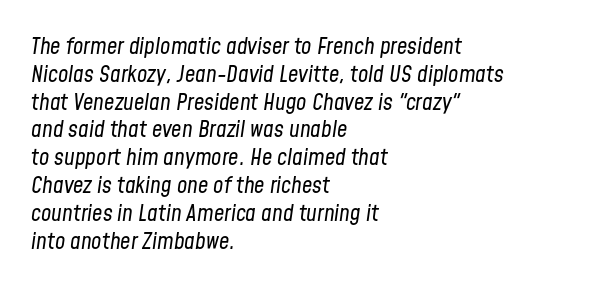
Q: Is the text bold? A: No.
Q: Is the text italic (slanted)? A: Yes, it leans right by about 8 degrees.
Q: Is the text underlined? A: No.
Q: How is the paragraph aligned? A: Left-aligned.
Q: Is the spacing between letters normal or unusually wide? A: Normal.
